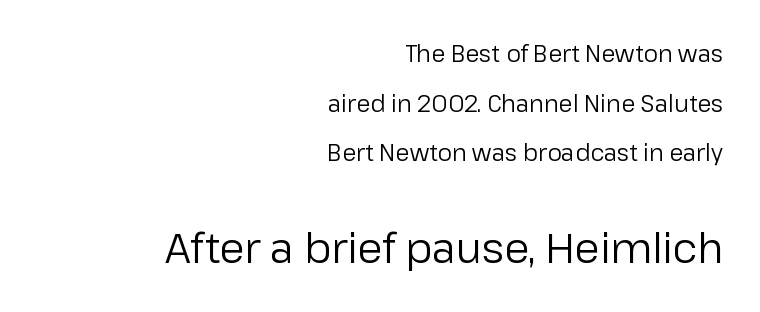
Does the bottom block carry the larger type? Yes, it does. Caption: standard tracking, unaltered. The font family rendered here belongs to the sans-serif group. Weight: in the light-to-regular range. Short and long lines alike share a common ending point at right.
